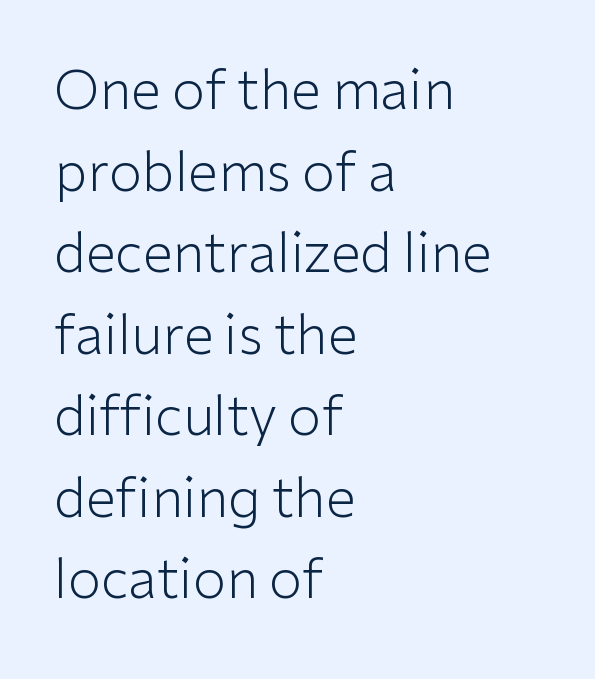
Q: Is the text bold? A: No.
Q: Is the text italic (slanted)? A: No, it is upright.
Q: Is the typeface a serif or a sans-serif typeface? A: Sans-serif.
Q: Is the text underlined? A: No.
Q: How is the paragraph aligned? A: Left-aligned.
Q: Is the spacing between letters normal or unusually wide? A: Normal.
Q: Is the spacing between lines tight, normal or loose? A: Normal.
Q: Width (condensed, normal, or wide)? A: Normal.
Q: Stroke contrast? A: Low.
Q: x-height? A: Medium.
Q: Monospaced? A: No.
